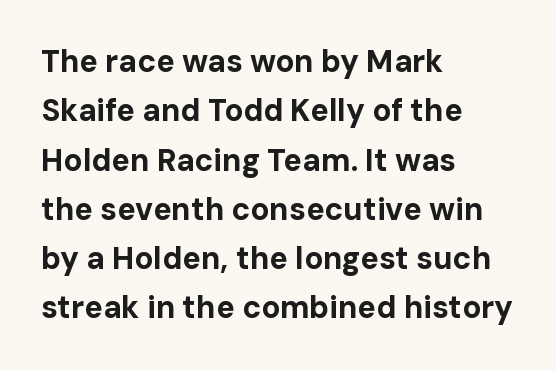
Q: Is the text bold? A: Yes.
Q: Is the text italic (slanted)? A: No, it is upright.
Q: Is the typeface a serif or a sans-serif typeface? A: Sans-serif.
Q: Is the text underlined? A: No.
Q: How is the paragraph aligned? A: Left-aligned.
Q: Is the spacing between letters normal or unusually wide? A: Normal.
Q: Is the spacing between lines tight, normal or loose? A: Normal.
Q: Width (condensed, normal, or wide)? A: Normal.
Q: Stroke contrast? A: Low.
Q: x-height? A: Medium.
Q: Monospaced? A: No.
